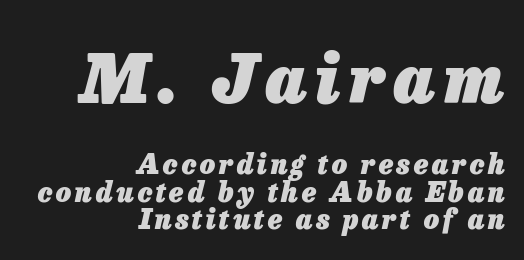
Q: Is the text bold? A: Yes.
Q: Is the text italic (slanted)? A: Yes, it leans right by about 13 degrees.
Q: Is the text underlined? A: No.
Q: How is the paragraph aligned? A: Right-aligned.
Q: Is the spacing between lines tight, normal or loose? A: Tight.
Q: Which block of text is set in a larger size, the first (top) or the second (bottom)? A: The first (top) one.
Q: Width (condensed, normal, or wide)? A: Normal.
Q: Stroke contrast? A: Low.
Q: x-height? A: Medium.
Q: Monospaced? A: No.
